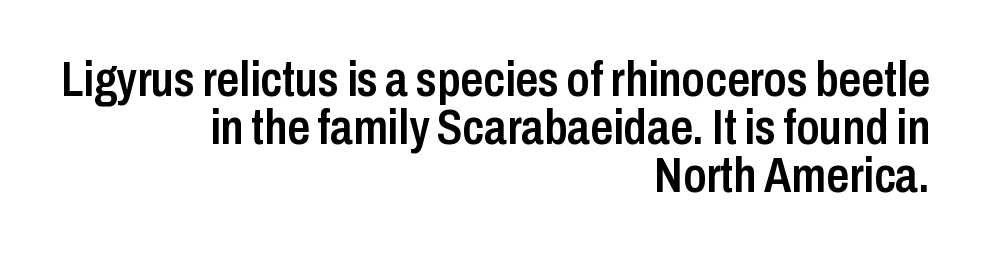
The image shows 50 px semibold, condensed sans-serif type, upright; set right-aligned, tight line spacing (0.96x), normal letter spacing, not underlined; low stroke contrast and a medium x-height.
